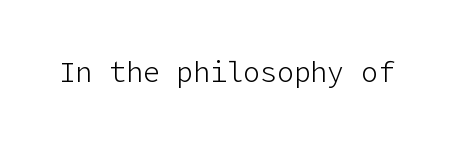
Q: Is the text bold? A: No.
Q: Is the text italic (slanted)? A: No, it is upright.
Q: Is the typeface a serif or a sans-serif typeface? A: Sans-serif.
Q: Is the text underlined? A: No.
Q: Is the spacing between letters normal or unusually wide? A: Normal.
Q: Width (condensed, normal, or wide)? A: Normal.
Q: Stroke contrast? A: Low.
Q: x-height? A: Medium.
